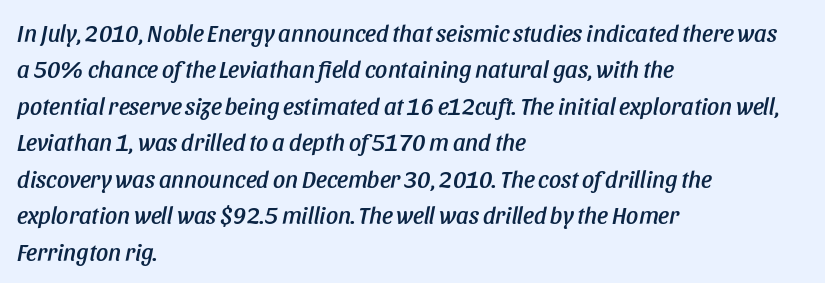
An italicized treatment has been applied to the whole sample. Layout note: lines flush left. Successive baselines arrive at the customary interval. Each word holds together tightly as a unit, with standard inter-letter gaps. The words here are not underlined.
